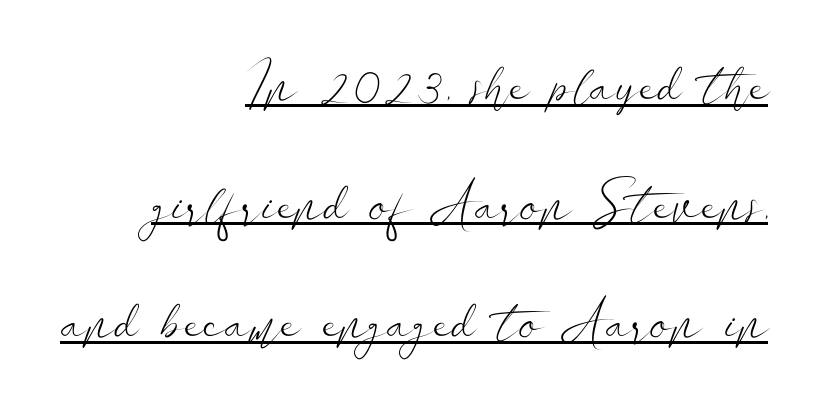
Q: Is the text bold? A: No.
Q: Is the text italic (slanted)? A: Yes.
Q: Is the typeface a serif or a sans-serif typeface? A: Sans-serif.
Q: Is the text underlined? A: Yes.
Q: How is the paragraph aligned? A: Right-aligned.
Q: Is the spacing between letters normal or unusually wide? A: Normal.
Q: Is the spacing between lines tight, normal or loose? A: Loose.
Q: Width (condensed, normal, or wide)? A: Wide.
Q: Stroke contrast? A: Low.
Q: x-height? A: Small.
Q: Monospaced? A: No.
